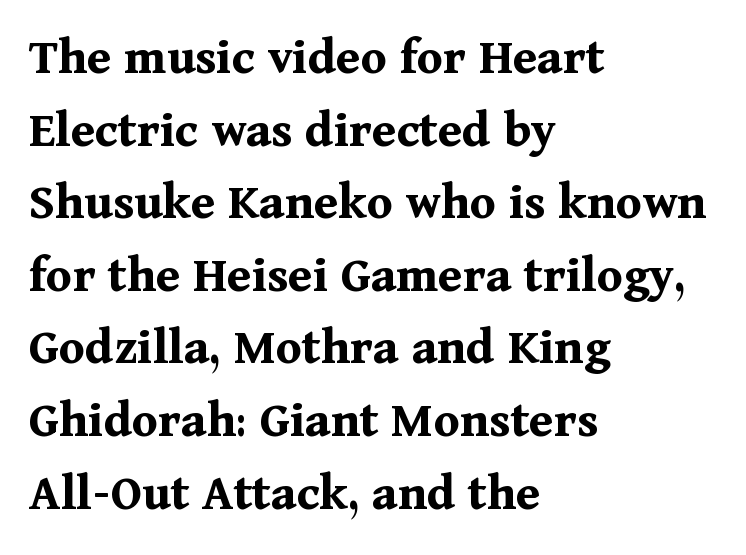
The image shows 53 px bold serif type, upright; set left-aligned, normal line spacing (1.37x), normal letter spacing, not underlined; medium stroke contrast and a medium x-height.
